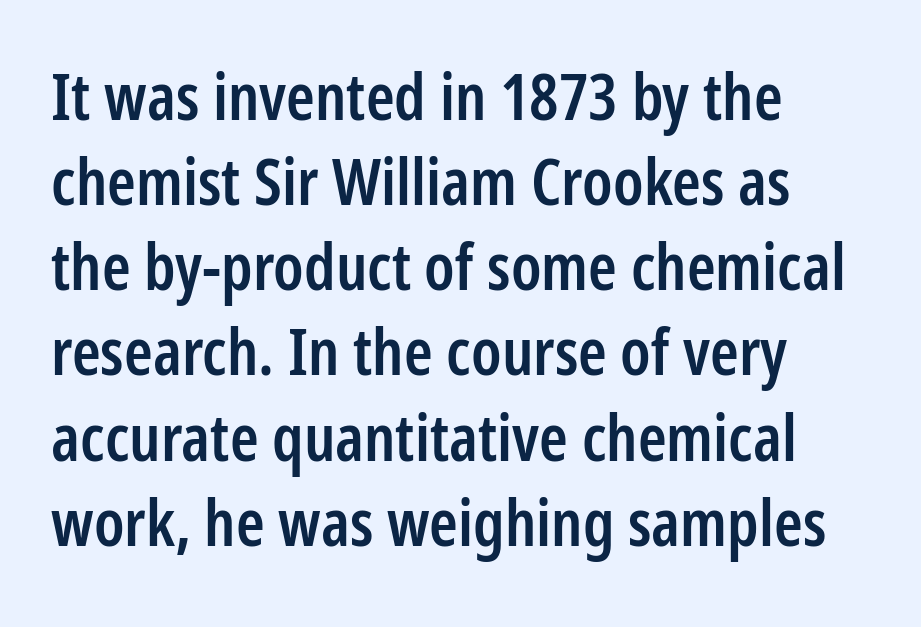
Q: Is the text bold? A: Semi-bold.
Q: Is the text italic (slanted)? A: No, it is upright.
Q: Is the typeface a serif or a sans-serif typeface? A: Sans-serif.
Q: Is the text underlined? A: No.
Q: How is the paragraph aligned? A: Left-aligned.
Q: Is the spacing between letters normal or unusually wide? A: Normal.
Q: Is the spacing between lines tight, normal or loose? A: Normal.
Q: Width (condensed, normal, or wide)? A: Condensed.
Q: Stroke contrast? A: Low.
Q: x-height? A: Medium.
Q: Monospaced? A: No.
